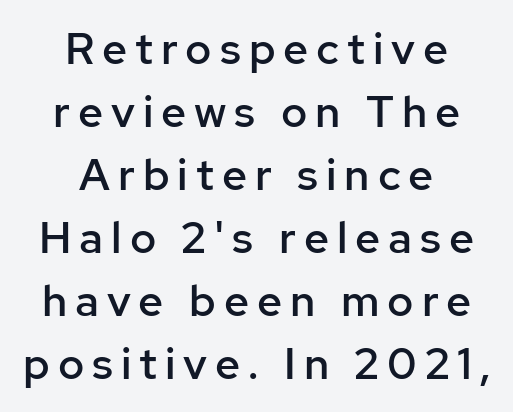
The image shows 44 px semibold sans-serif type, upright; set centered, normal line spacing (1.43x), not underlined; low stroke contrast and a medium x-height.
